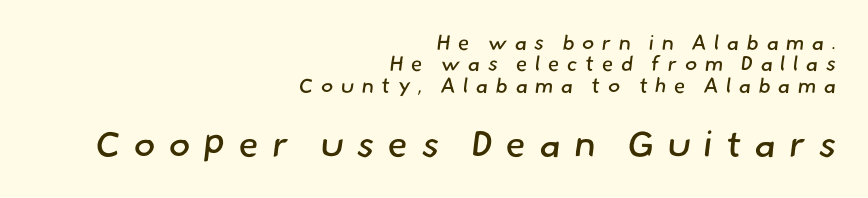
The image shows 37 px regular-weight sans-serif type; set right-aligned, tight line spacing (1.02x), unusually wide letter spacing (+0.35 em), not underlined; the second (bottom) block is 1.76x larger; low stroke contrast and a small x-height.
